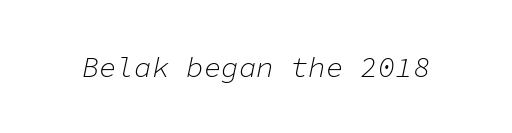
{"italic": "yes", "lean": "right", "slant_degrees": 11, "bold": "no", "weight": "light", "width": "normal", "stroke_contrast": "low", "x_height": "medium", "monospaced": "yes", "underline": "no", "letter_spacing": "normal", "letter_spacing_em": 0.0, "glyph_px": 29}
